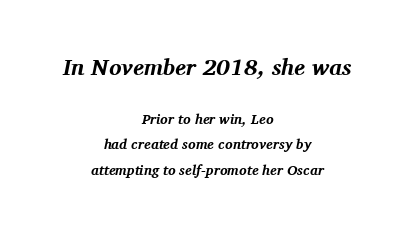
{"italic": "yes", "lean": "right", "slant_degrees": 11, "bold": "yes", "underline": "no", "align": "center", "line_spacing_ratio": 1.81, "letter_spacing": "normal", "letter_spacing_em": 0.0, "larger_block": "first", "size_ratio": 1.64, "glyph_px": 23}
